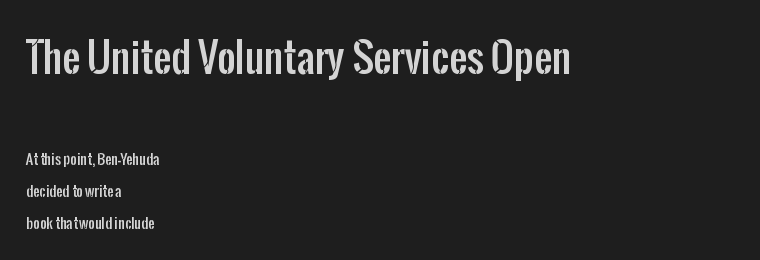
Q: Is the text italic (slanted)? A: No, it is upright.
Q: Is the typeface a serif or a sans-serif typeface? A: Sans-serif.
Q: Is the text underlined? A: No.
Q: How is the paragraph aligned? A: Left-aligned.
Q: Is the spacing between letters normal or unusually wide? A: Normal.
Q: Is the spacing between lines tight, normal or loose? A: Loose.
Q: Which block of text is set in a larger size, the first (top) or the second (bottom)? A: The first (top) one.
Q: Width (condensed, normal, or wide)? A: Condensed.
Q: Stroke contrast? A: Low.
Q: x-height? A: Medium.
Q: Monospaced? A: No.
